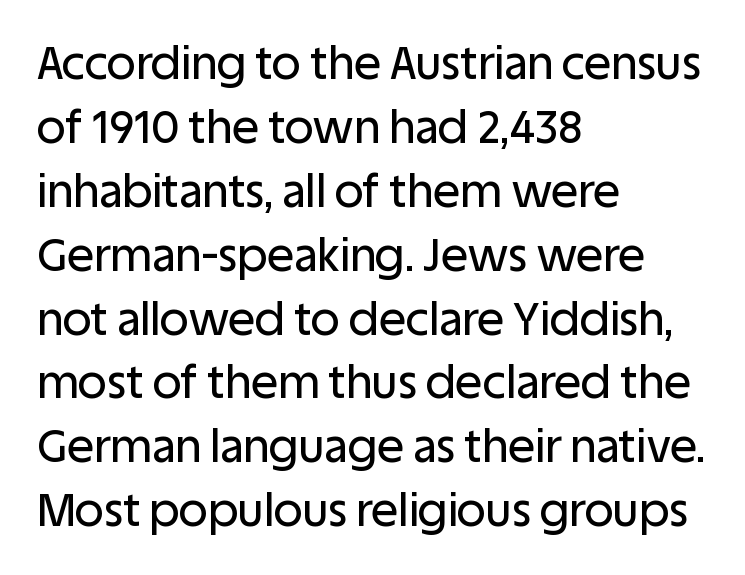
Serif or sans? Sans — the stroke terminals are bare. This rendering features lettering with no underline. Do the characters align in a grid? No, the font is proportional. Every row of glyphs begins at an identical x-position on the left. The line texture is even and compact thanks to regular tracking. Vertically, the passage feels balanced, rows spaced as you'd expect.
